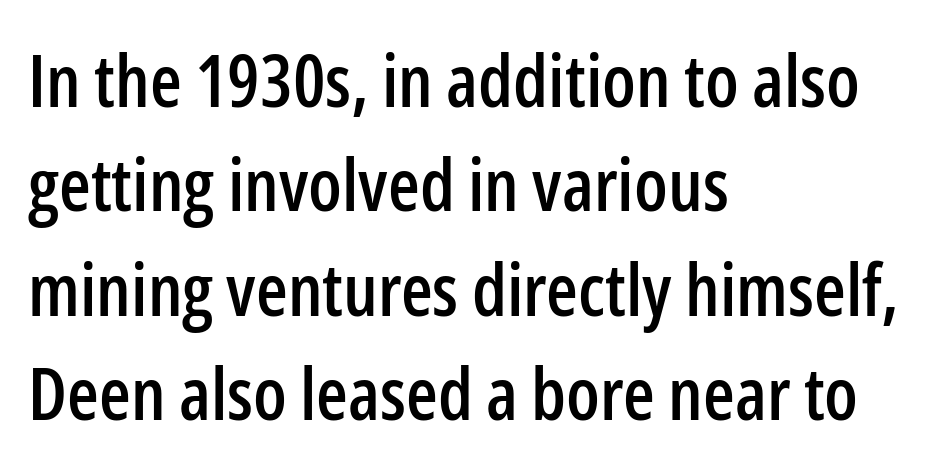
The glyphs are unaccompanied by any horizontal stroke below them. Baseline-to-baseline distance is the conventional proportion of letter height. Check where the strokes stop: nothing finishes them off — pure sans. Do the letters lean? They stand straight.
